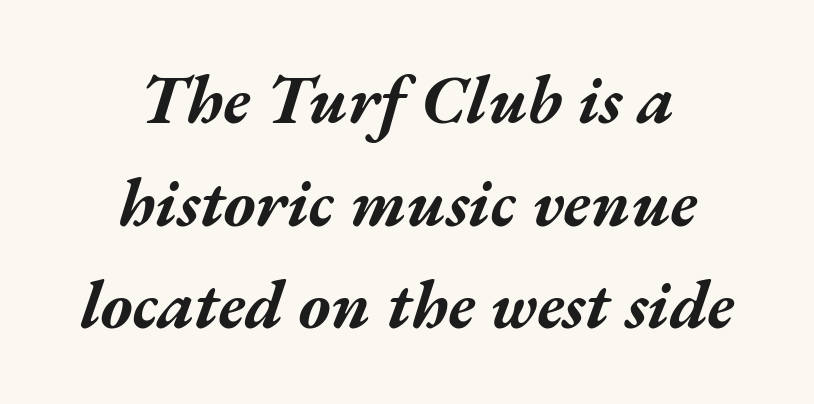
The image shows 68 px bold, wide type, italic (leaning right); set centered, normal line spacing (1.51x), normal letter spacing, not underlined; medium stroke contrast and a medium x-height.
